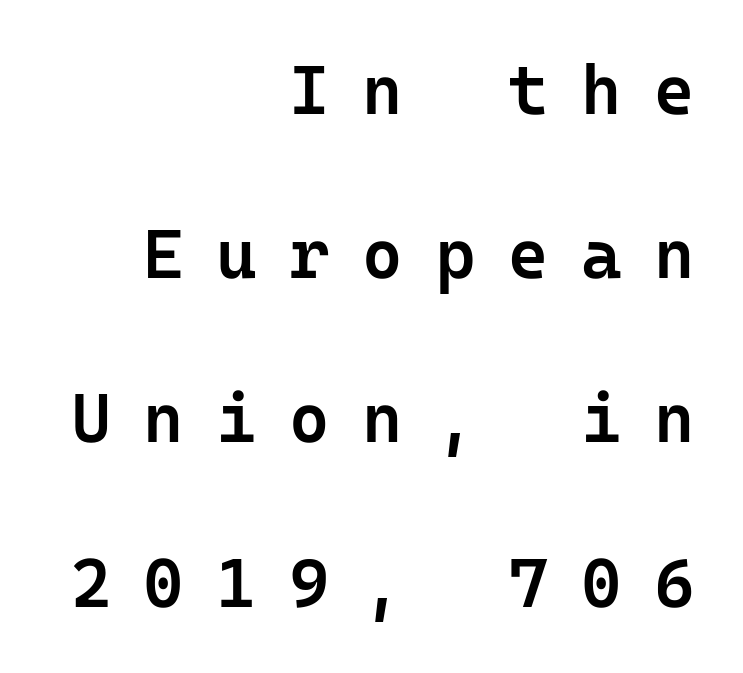
The image shows 69 px semibold sans-serif type, upright; set right-aligned, loose line spacing (2.38x), unusually wide letter spacing (+0.47 em), not underlined; low stroke contrast and a medium x-height.
